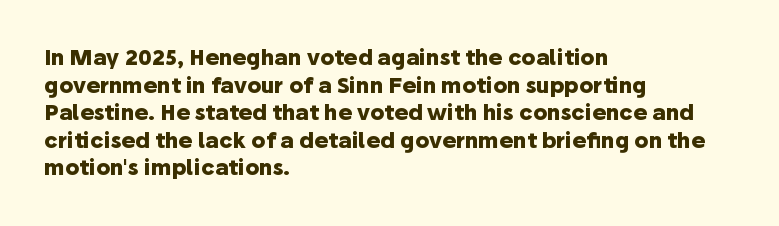
Q: Is the text bold? A: Yes.
Q: Is the text italic (slanted)? A: No, it is upright.
Q: Is the text underlined? A: No.
Q: How is the paragraph aligned? A: Left-aligned.
Q: Is the spacing between letters normal or unusually wide? A: Normal.
Q: Is the spacing between lines tight, normal or loose? A: Normal.
